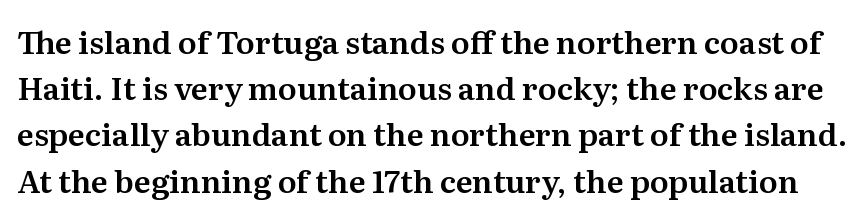
Unmarked baselines from the first word to the last. The type is set solid horizontally, with unmodified tracking. Think of a printed novel: that variable character pitch is what you see here. The passage shown is typeset with a serif family.
